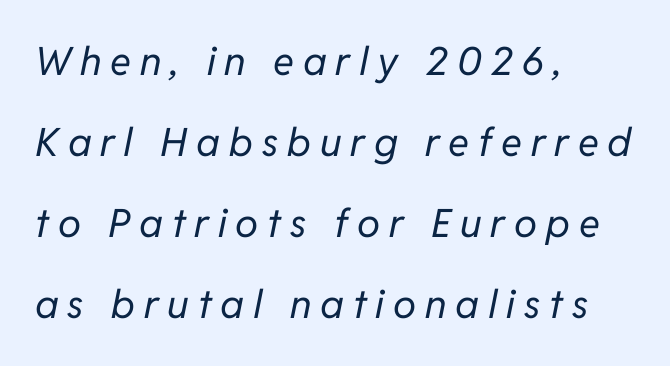
The image shows 39 px regular-weight type, italic (leaning right); set left-aligned, loose line spacing (2.08x), unusually wide letter spacing (+0.23 em), not underlined; low stroke contrast and a medium x-height.
